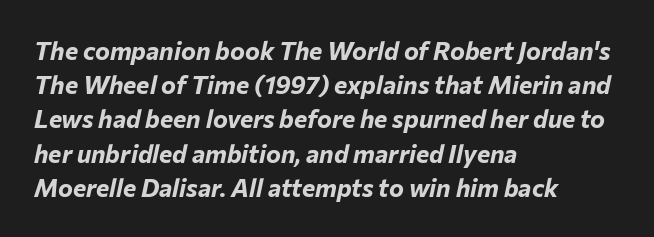
{"italic": "yes", "lean": "right", "slant_degrees": 12, "bold": "yes", "underline": "no", "align": "left", "line_spacing": "normal", "line_spacing_ratio": 1.37, "letter_spacing": "normal", "letter_spacing_em": 0.0, "glyph_px": 25}
